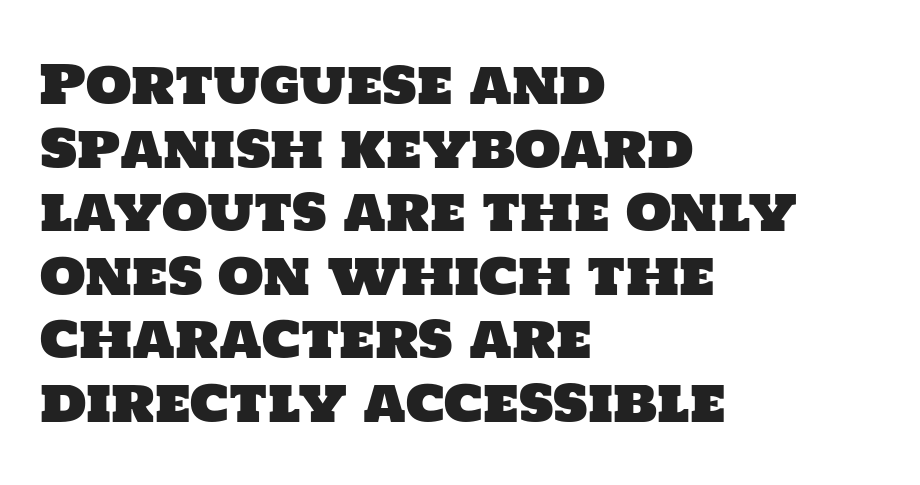
The image shows 53 px sans-serif type; set left-aligned, line spacing 1.2x, normal letter spacing, not underlined; low stroke contrast and a large x-height.
